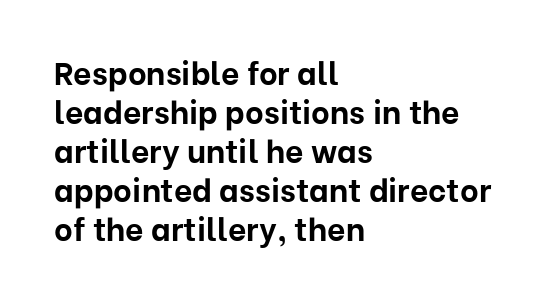
{"serif": "no", "italic": "no", "bold": "yes", "weight": "bold", "width": "normal", "stroke_contrast": "low", "x_height": "medium", "monospaced": "no", "underline": "no", "align": "left", "line_spacing_ratio": 1.22, "letter_spacing": "normal", "letter_spacing_em": 0.0, "glyph_px": 32}
